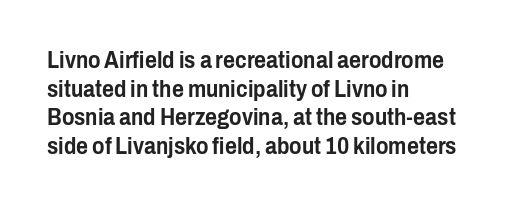
{"italic": "no", "underline": "no", "align": "left", "line_spacing_ratio": 1.24, "letter_spacing": "normal", "letter_spacing_em": 0.0, "glyph_px": 23}
